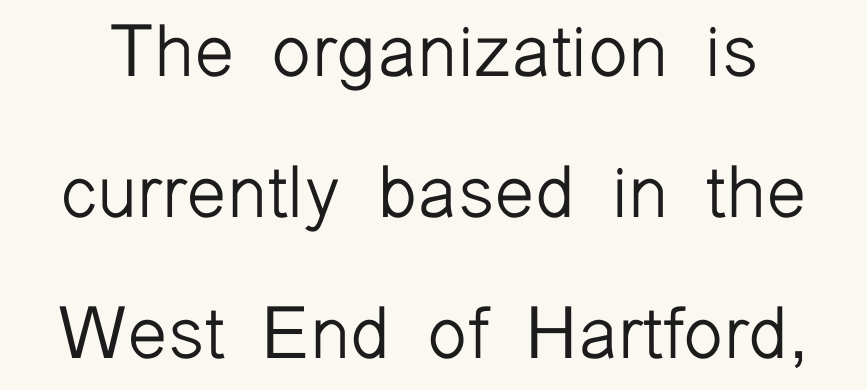
Does the type have serifs? No, each stem ends abruptly. No extra ink here — the face is not bold. Note the varied advance widths — an 'i' is clearly narrower than an 'm'. Unmarked baselines from the first word to the last. When letters stand straight like this, we call the style roman or upright.
